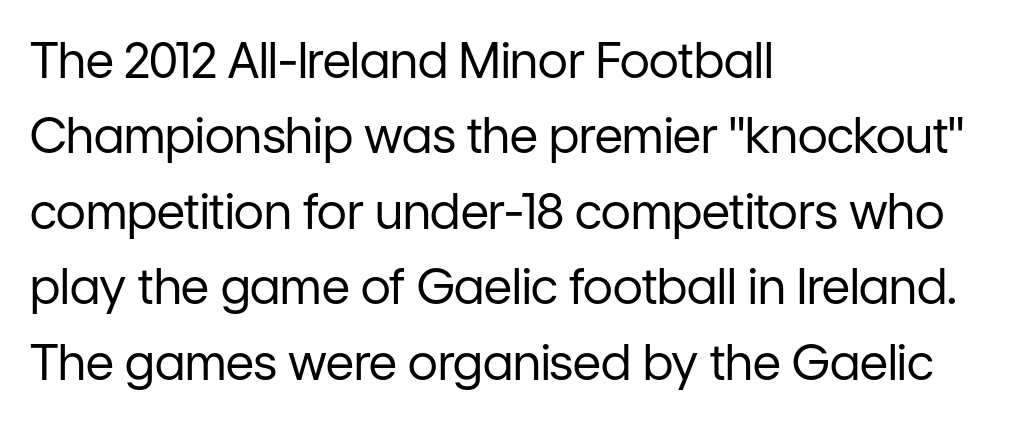
The image shows 49 px regular-weight sans-serif type, upright; set left-aligned, normal line spacing (1.54x), normal letter spacing, not underlined; low stroke contrast and a medium x-height.
